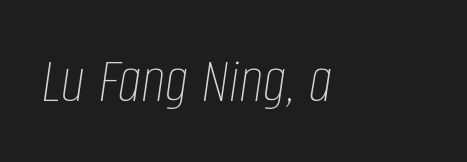
Q: Is the text bold? A: No.
Q: Is the text italic (slanted)? A: Yes, it leans right by about 8 degrees.
Q: Is the text underlined? A: No.
Q: Is the spacing between letters normal or unusually wide? A: Normal.
Q: Width (condensed, normal, or wide)? A: Condensed.
Q: Stroke contrast? A: Low.
Q: x-height? A: Large.
Q: Monospaced? A: No.
